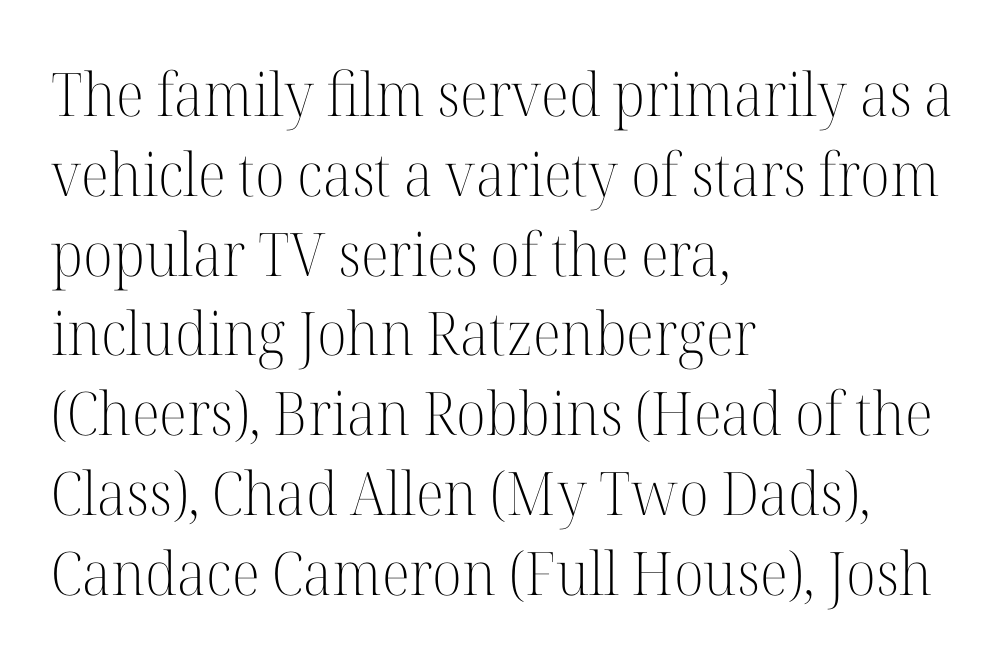
Q: Is the text bold? A: No.
Q: Is the text italic (slanted)? A: No, it is upright.
Q: Is the typeface a serif or a sans-serif typeface? A: Serif.
Q: Is the text underlined? A: No.
Q: How is the paragraph aligned? A: Left-aligned.
Q: Is the spacing between letters normal or unusually wide? A: Normal.
Q: Is the spacing between lines tight, normal or loose? A: Normal.
Q: Width (condensed, normal, or wide)? A: Normal.
Q: Stroke contrast? A: High.
Q: x-height? A: Medium.
Q: Monospaced? A: No.
